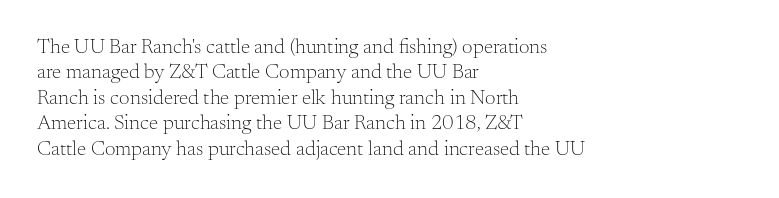
A bare baseline throughout the passage. Line beginnings align vertically; line endings do not. This sample uses plain, unmodified letter spacing. Posture: straight, roman, zero tilt. Is this a heavy cut? Hardly; it is regular or lighter.
